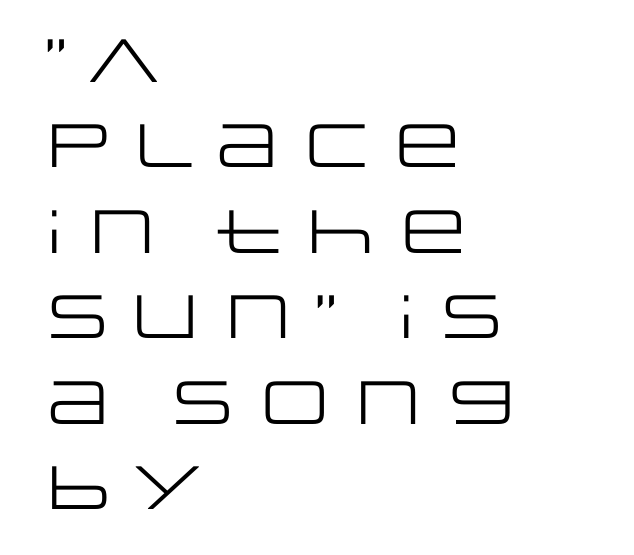
{"serif": "no", "italic": "no", "bold": "no", "weight": "regular", "width": "wide", "stroke_contrast": "low", "x_height": "large", "monospaced": "no", "underline": "no", "align": "left", "line_spacing": "normal", "line_spacing_ratio": 1.4, "letter_spacing": "normal", "letter_spacing_em": 0.0, "glyph_px": 61}
